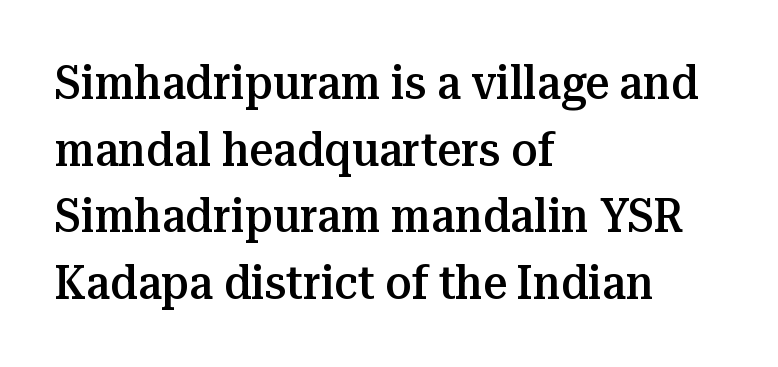
{"serif": "yes", "italic": "no", "bold": "semi", "weight": "semibold", "width": "normal", "stroke_contrast": "medium", "x_height": "medium", "monospaced": "no", "underline": "no", "align": "left", "line_spacing": "normal", "line_spacing_ratio": 1.42, "letter_spacing": "normal", "letter_spacing_em": 0.0, "glyph_px": 47}
